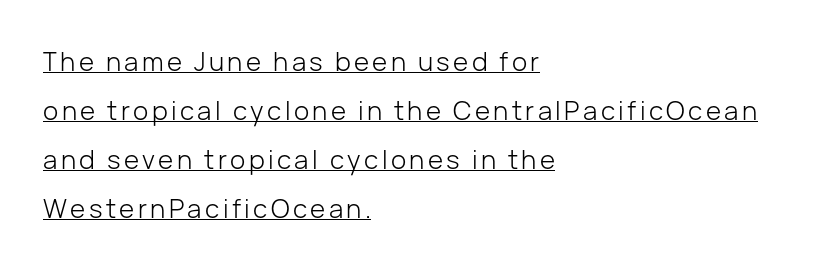
The image shows 26 px text type, upright; set left-aligned, line spacing 1.88x, underlined.
